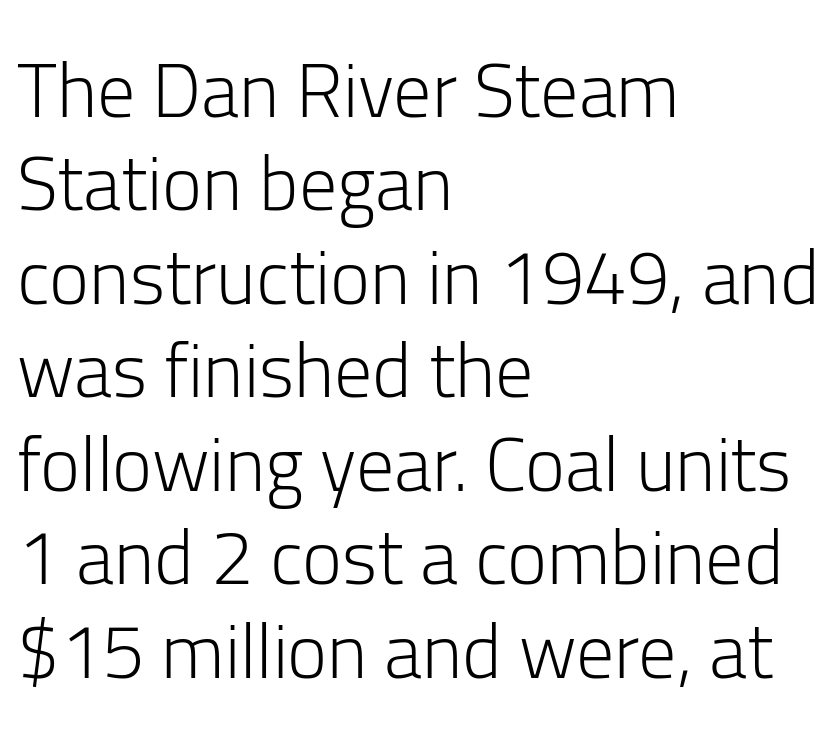
Q: Is the text bold? A: No.
Q: Is the text italic (slanted)? A: No, it is upright.
Q: Is the typeface a serif or a sans-serif typeface? A: Sans-serif.
Q: Is the text underlined? A: No.
Q: How is the paragraph aligned? A: Left-aligned.
Q: Is the spacing between letters normal or unusually wide? A: Normal.
Q: Width (condensed, normal, or wide)? A: Normal.
Q: Stroke contrast? A: Low.
Q: x-height? A: Medium.
Q: Monospaced? A: No.
